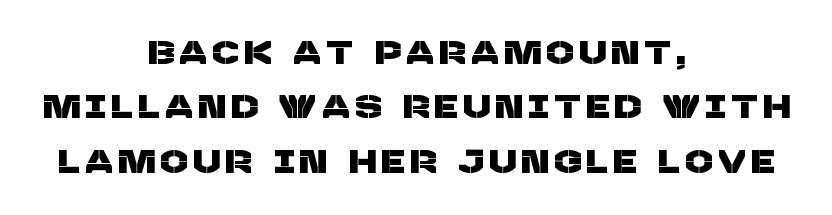
The face used here is proportionally spaced, like ordinary book or web type. Rule under the text: the space is simply empty. Leading: standard. Both edges are ragged and mirror each other, which tells us the setting is centered.
